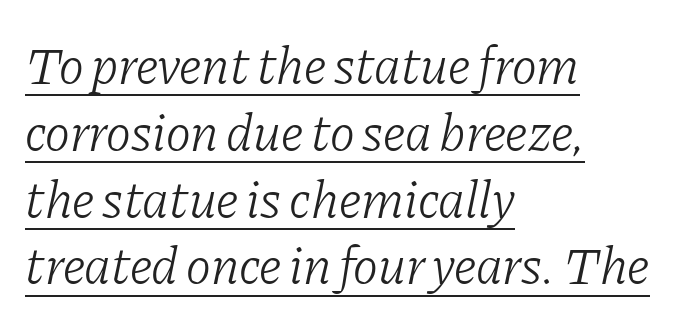
{"serif": "yes", "italic": "yes", "lean": "right", "slant_degrees": 11, "bold": "no", "weight": "light", "width": "normal", "stroke_contrast": "low", "x_height": "medium", "monospaced": "no", "underline": "yes", "align": "left", "line_spacing": "normal", "line_spacing_ratio": 1.26, "letter_spacing": "normal", "letter_spacing_em": 0.0, "glyph_px": 53}
